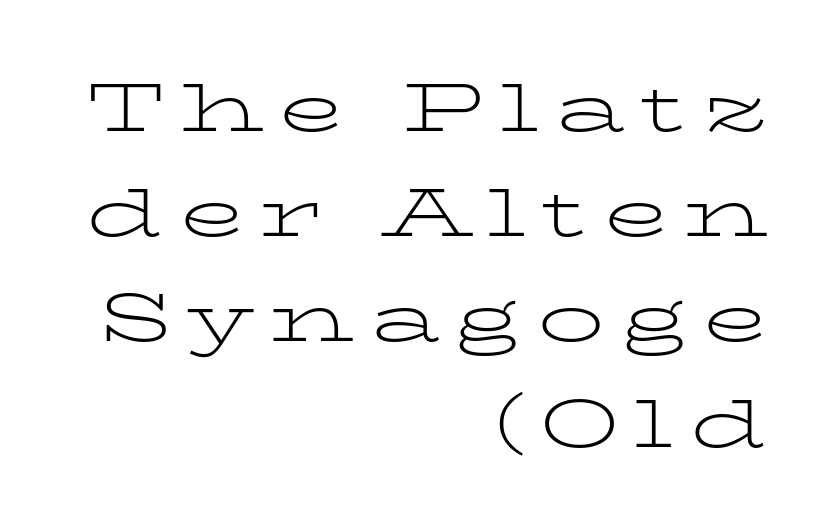
The image shows 67 px light, wide serif type, upright; set right-aligned, normal line spacing (1.57x), unusually wide letter spacing (+0.22 em), not underlined; low stroke contrast and a medium x-height.
